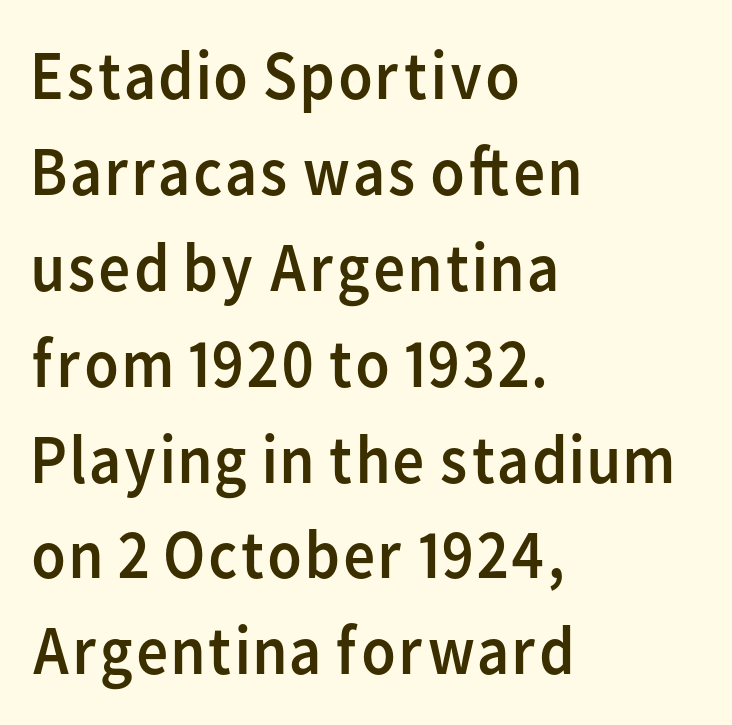
Q: Is the text bold? A: No.
Q: Is the text italic (slanted)? A: No, it is upright.
Q: Is the typeface a serif or a sans-serif typeface? A: Sans-serif.
Q: Is the text underlined? A: No.
Q: How is the paragraph aligned? A: Left-aligned.
Q: Is the spacing between letters normal or unusually wide? A: Normal.
Q: Is the spacing between lines tight, normal or loose? A: Normal.
Q: Width (condensed, normal, or wide)? A: Normal.
Q: Stroke contrast? A: Low.
Q: x-height? A: Medium.
Q: Monospaced? A: No.
